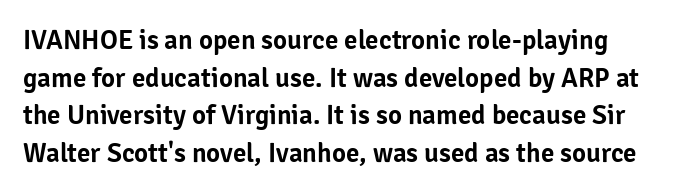
The image shows 27 px text type, upright; set normal line spacing (1.39x), normal letter spacing, not underlined.
